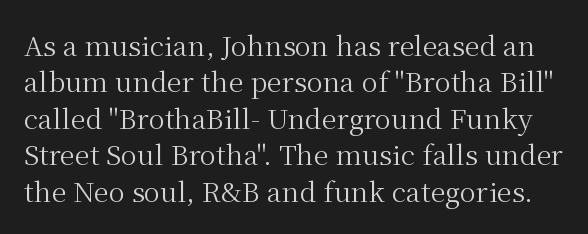
Q: Is the text bold? A: No.
Q: Is the text italic (slanted)? A: No, it is upright.
Q: Is the text underlined? A: No.
Q: Is the spacing between letters normal or unusually wide? A: Normal.
Q: Is the spacing between lines tight, normal or loose? A: Normal.
